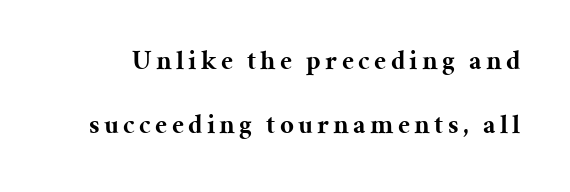
It's the straight-up-and-down kind of type. No word sits above an underline. I'd describe the lettering as bold — thick and assertive. Does the leading feel generous? Absolutely, it's lavish.
